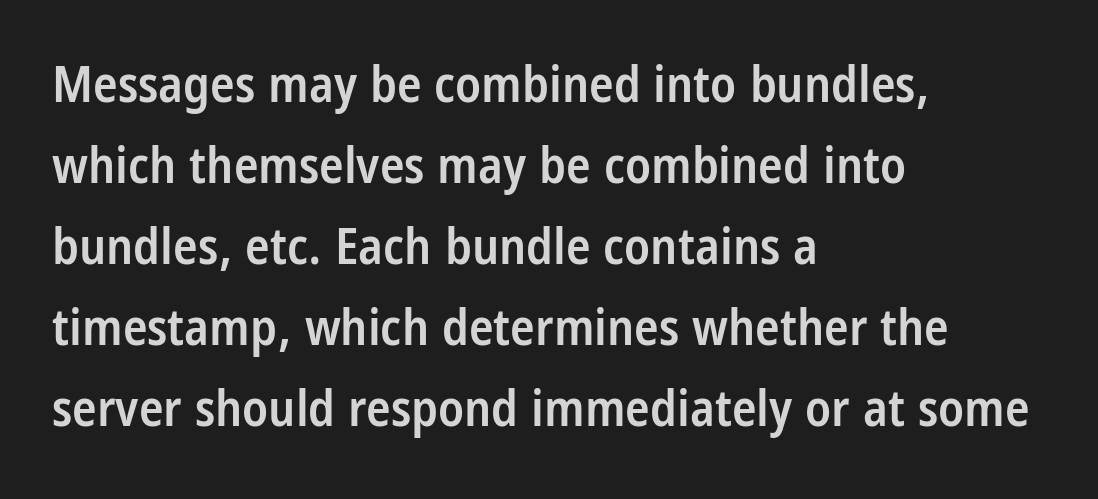
Q: Is the text bold? A: Semi-bold.
Q: Is the text italic (slanted)? A: No, it is upright.
Q: Is the typeface a serif or a sans-serif typeface? A: Sans-serif.
Q: Is the text underlined? A: No.
Q: How is the paragraph aligned? A: Left-aligned.
Q: Is the spacing between letters normal or unusually wide? A: Normal.
Q: Is the spacing between lines tight, normal or loose? A: Normal.
Q: Width (condensed, normal, or wide)? A: Condensed.
Q: Stroke contrast? A: Low.
Q: x-height? A: Large.
Q: Monospaced? A: No.
